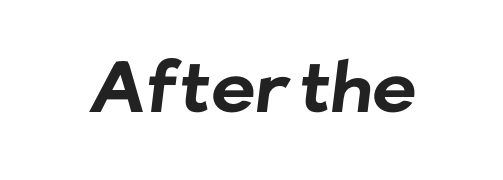
{"serif": "no", "bold": "yes", "weight": "bold", "width": "normal", "stroke_contrast": "low", "x_height": "medium", "monospaced": "no", "underline": "no", "letter_spacing": "normal", "letter_spacing_em": 0.0, "glyph_px": 69}
